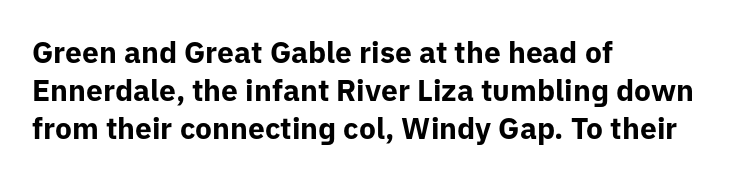
The image shows 30 px bold sans-serif type, upright; set left-aligned, normal line spacing (1.26x), normal letter spacing, not underlined; low stroke contrast and a medium x-height.
